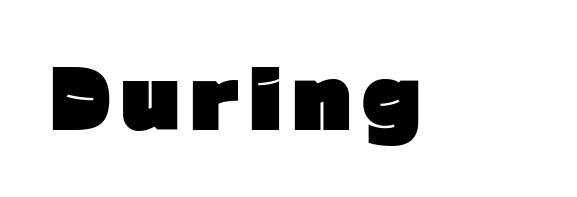
{"serif": "no", "italic": "no", "bold": "yes", "weight": "heavy", "width": "normal", "stroke_contrast": "low", "x_height": "medium", "monospaced": "no", "underline": "no", "glyph_px": 80}
